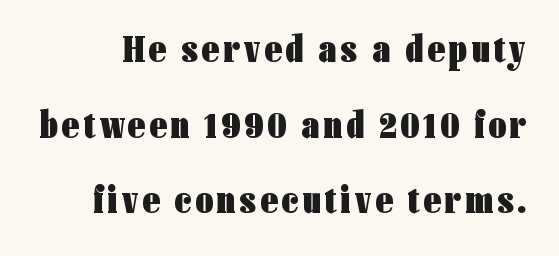
Q: Is the text bold? A: Yes.
Q: Is the text italic (slanted)? A: No, it is upright.
Q: Is the typeface a serif or a sans-serif typeface? A: Sans-serif.
Q: Is the text underlined? A: No.
Q: Is the spacing between lines tight, normal or loose? A: Loose.
Q: Width (condensed, normal, or wide)? A: Condensed.
Q: Stroke contrast? A: Low.
Q: x-height? A: Medium.
Q: Monospaced? A: No.
